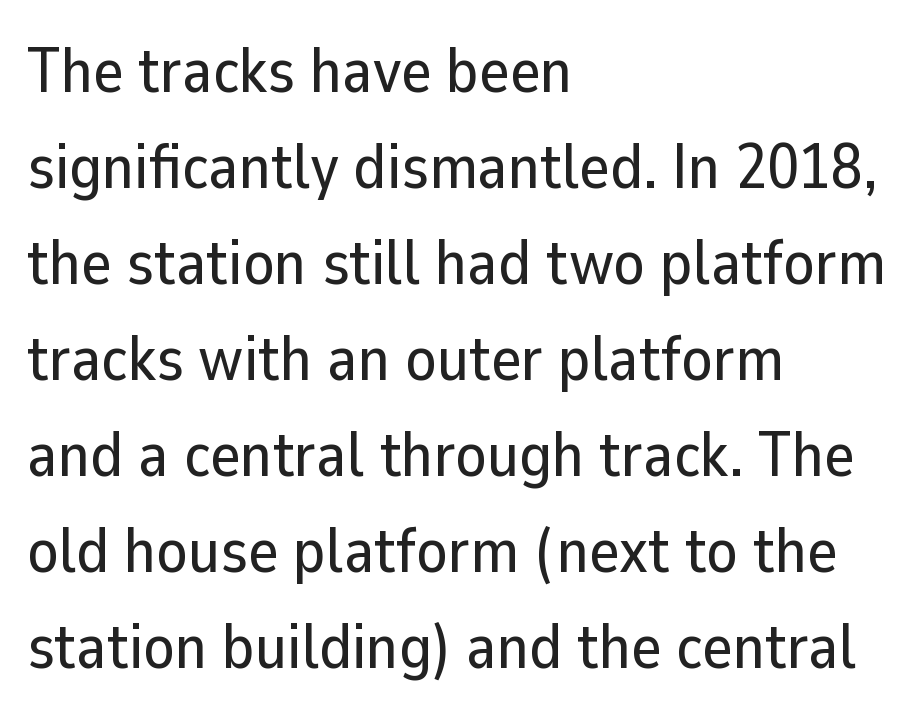
The passage shown is typed in a proportional face where columns would drift. In terms of posture, this sample is upright. Casual observation: everything's shoved over to the left. Successive baselines arrive at the customary interval. Spacing between characters is what you'd get straight out of the box.
